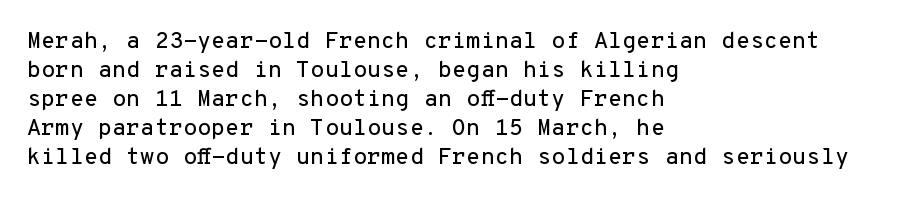
The image shows 23 px text type, upright; set left-aligned, normal line spacing (1.26x), normal letter spacing, not underlined.
